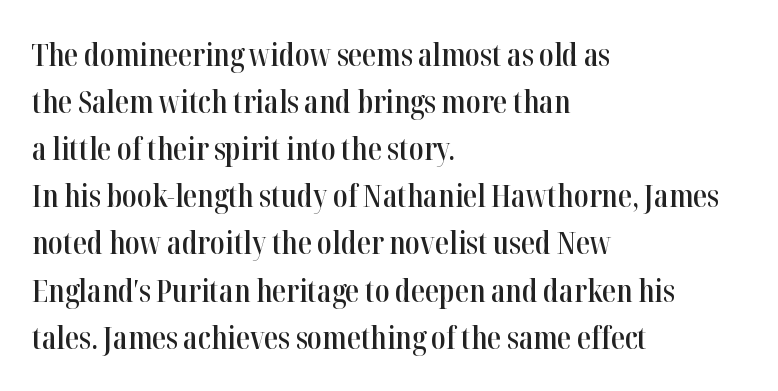
Q: Is the text bold? A: Semi-bold.
Q: Is the text italic (slanted)? A: No, it is upright.
Q: Is the typeface a serif or a sans-serif typeface? A: Serif.
Q: Is the text underlined? A: No.
Q: How is the paragraph aligned? A: Left-aligned.
Q: Is the spacing between letters normal or unusually wide? A: Normal.
Q: Is the spacing between lines tight, normal or loose? A: Normal.
Q: Width (condensed, normal, or wide)? A: Condensed.
Q: Stroke contrast? A: High.
Q: x-height? A: Medium.
Q: Monospaced? A: No.
